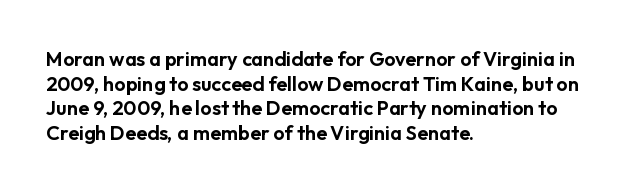
Q: Is the text italic (slanted)? A: No, it is upright.
Q: Is the text underlined? A: No.
Q: How is the paragraph aligned? A: Left-aligned.
Q: Is the spacing between letters normal or unusually wide? A: Normal.
